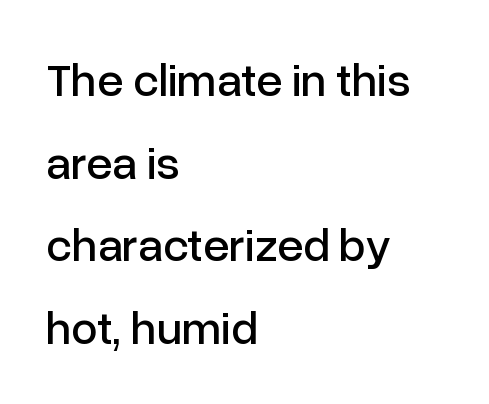
These lines were composed using upright roman letters. These lines are composed in type without serifs. Caption: multi-line text, flush left, ragged right. Spacing verdict: proportional, widths tailored to each character. The foot of each line stays bare and open. The letterforms sit shoulder to shoulder at normal distance.
